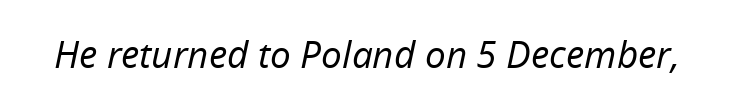
Q: Is the text bold? A: No.
Q: Is the text italic (slanted)? A: Yes, it leans right by about 12 degrees.
Q: Is the text underlined? A: No.
Q: Is the spacing between letters normal or unusually wide? A: Normal.
Q: Width (condensed, normal, or wide)? A: Normal.
Q: Stroke contrast? A: Low.
Q: x-height? A: Medium.
Q: Monospaced? A: No.
